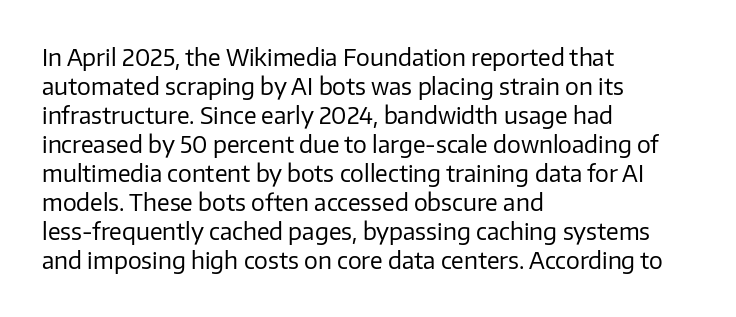
Q: Is the text bold? A: No.
Q: Is the text italic (slanted)? A: No, it is upright.
Q: Is the text underlined? A: No.
Q: How is the paragraph aligned? A: Left-aligned.
Q: Is the spacing between letters normal or unusually wide? A: Normal.
Q: Is the spacing between lines tight, normal or loose? A: Normal.
